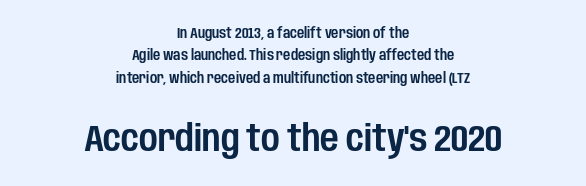
{"serif": "no", "italic": "no", "width": "condensed", "stroke_contrast": "low", "x_height": "large", "monospaced": "no", "underline": "no", "align": "center", "line_spacing": "normal", "line_spacing_ratio": 1.6, "letter_spacing": "normal", "letter_spacing_em": 0.0, "larger_block": "second", "size_ratio": 2.57, "glyph_px": 36}
